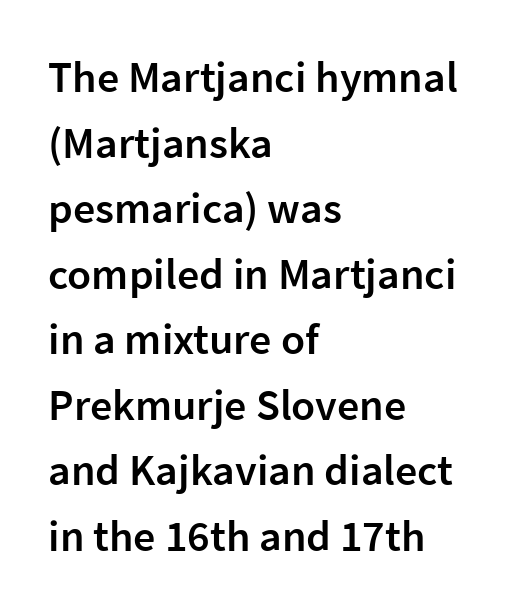
{"serif": "no", "italic": "no", "bold": "semi", "weight": "semibold", "width": "normal", "stroke_contrast": "low", "x_height": "medium", "monospaced": "no", "underline": "no", "align": "left", "line_spacing": "normal", "line_spacing_ratio": 1.49, "letter_spacing": "normal", "letter_spacing_em": 0.0, "glyph_px": 44}
